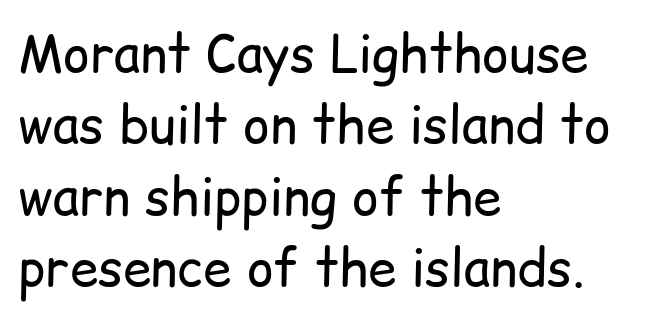
The letters look calm and open, with moderate or lighter stems. Honestly, there is no underline to notice here at all. Style check: upright. The passage is arranged the way most books set body copy — flush left.
